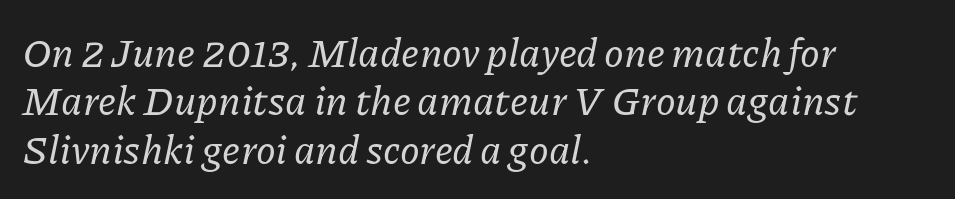
The image shows 40 px serif type, italic (leaning right); set left-aligned, line spacing 1.21x, normal letter spacing, not underlined; low stroke contrast and a medium x-height.
